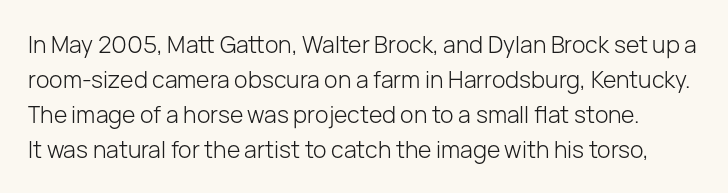
{"italic": "no", "bold": "no", "underline": "no", "line_spacing": "normal", "line_spacing_ratio": 1.52, "letter_spacing": "normal", "letter_spacing_em": 0.0, "glyph_px": 23}
